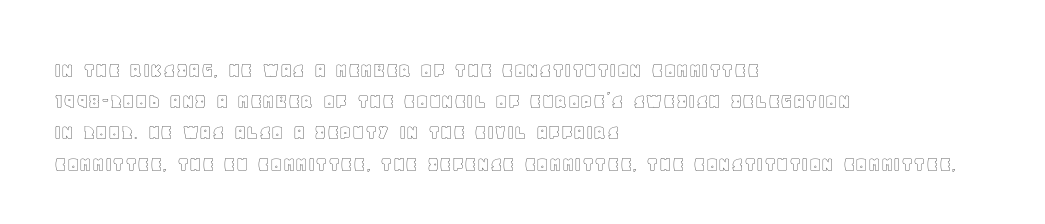
Q: Is the text italic (slanted)? A: No, it is upright.
Q: Is the text underlined? A: No.
Q: How is the paragraph aligned? A: Left-aligned.
Q: Is the spacing between letters normal or unusually wide? A: Normal.
Q: Is the spacing between lines tight, normal or loose? A: Normal.
